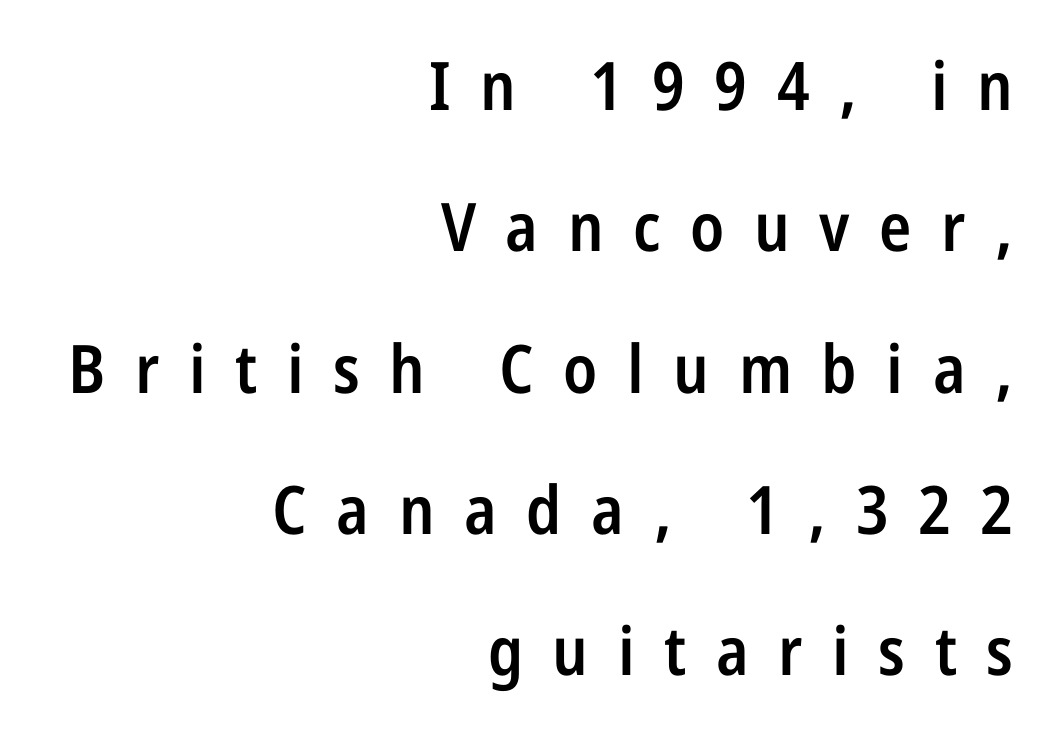
Q: Is the text bold? A: Semi-bold.
Q: Is the text italic (slanted)? A: No, it is upright.
Q: Is the typeface a serif or a sans-serif typeface? A: Sans-serif.
Q: Is the text underlined? A: No.
Q: How is the paragraph aligned? A: Right-aligned.
Q: Is the spacing between letters normal or unusually wide? A: Unusually wide.
Q: Is the spacing between lines tight, normal or loose? A: Loose.
Q: Width (condensed, normal, or wide)? A: Condensed.
Q: Stroke contrast? A: Low.
Q: x-height? A: Medium.
Q: Monospaced? A: No.
